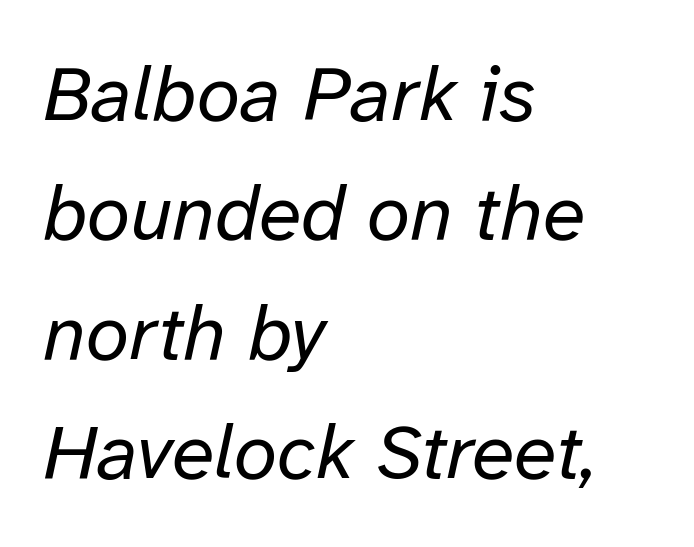
Q: Is the text bold? A: No.
Q: Is the text italic (slanted)? A: Yes, it leans right by about 12 degrees.
Q: Is the text underlined? A: No.
Q: How is the paragraph aligned? A: Left-aligned.
Q: Is the spacing between letters normal or unusually wide? A: Normal.
Q: Is the spacing between lines tight, normal or loose? A: Normal.
Q: Width (condensed, normal, or wide)? A: Normal.
Q: Stroke contrast? A: Low.
Q: x-height? A: Medium.
Q: Monospaced? A: No.
